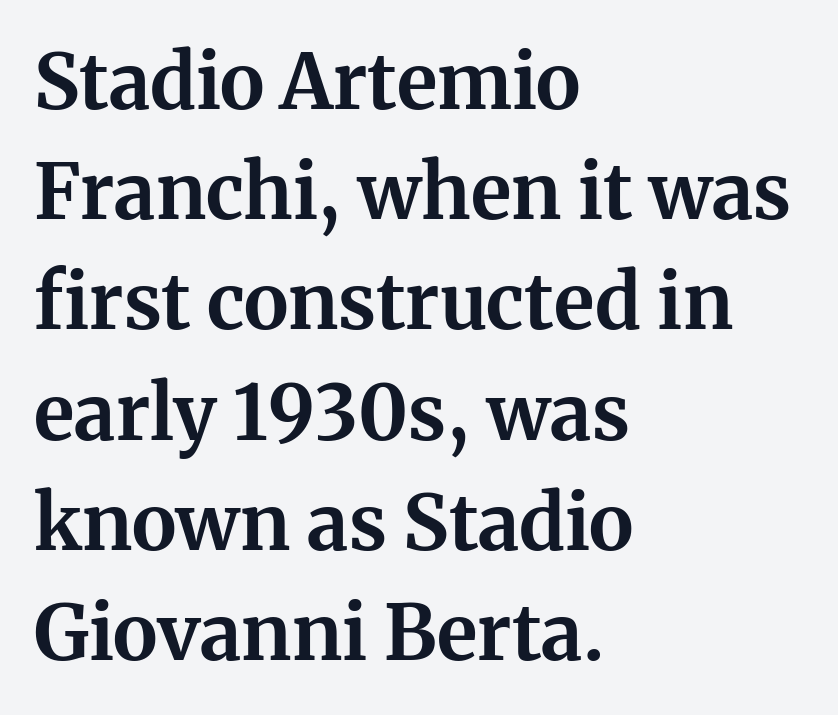
{"serif": "yes", "italic": "no", "bold": "yes", "weight": "bold", "width": "normal", "stroke_contrast": "medium", "x_height": "medium", "monospaced": "no", "underline": "no", "align": "left", "line_spacing": "normal", "line_spacing_ratio": 1.45, "letter_spacing": "normal", "letter_spacing_em": 0.0, "glyph_px": 76}
